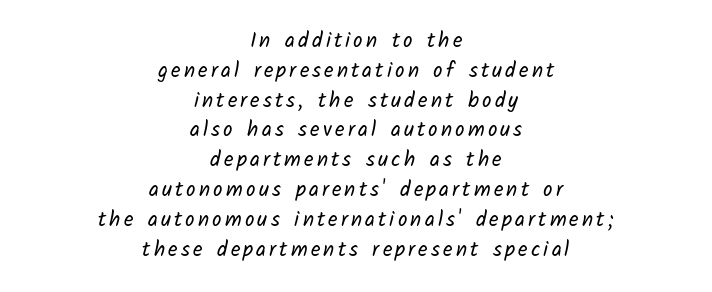
Leading: standard. Just letters on the line, the space beneath them empty. Vertical stems look standard width or narrower in stroke. Notice how the passage keeps no hard edge, just a central spine.
